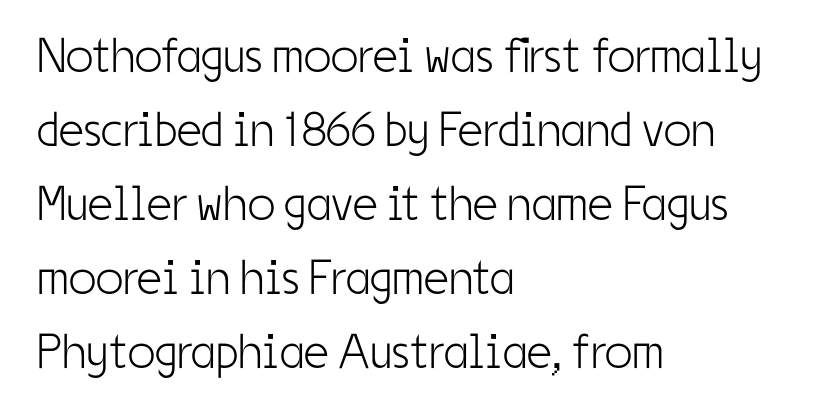
{"serif": "no", "italic": "no", "bold": "no", "weight": "light", "width": "condensed", "stroke_contrast": "low", "x_height": "medium", "monospaced": "no", "underline": "no", "align": "left", "line_spacing": "normal", "line_spacing_ratio": 1.51, "letter_spacing": "normal", "letter_spacing_em": 0.0, "glyph_px": 49}
